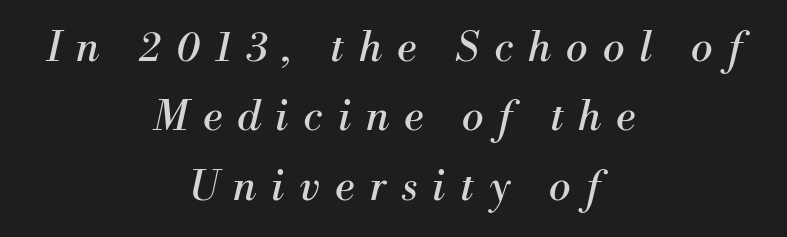
The image shows 41 px regular-weight serif type, italic (leaning right); set centered, normal line spacing (1.69x), unusually wide letter spacing (+0.37 em), not underlined; medium stroke contrast and a small x-height.
